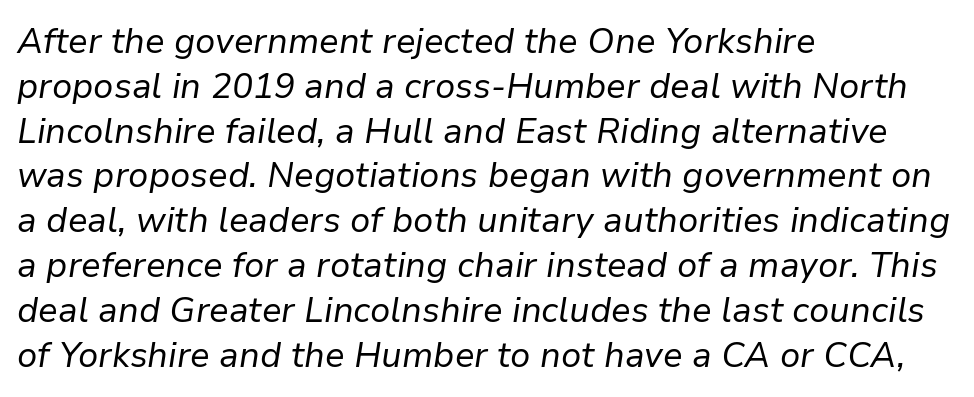
Q: Is the text bold? A: No.
Q: Is the text italic (slanted)? A: Yes, it leans right by about 9 degrees.
Q: Is the text underlined? A: No.
Q: How is the paragraph aligned? A: Left-aligned.
Q: Is the spacing between letters normal or unusually wide? A: Normal.
Q: Is the spacing between lines tight, normal or loose? A: Normal.
Q: Width (condensed, normal, or wide)? A: Normal.
Q: Stroke contrast? A: Low.
Q: x-height? A: Medium.
Q: Monospaced? A: No.
